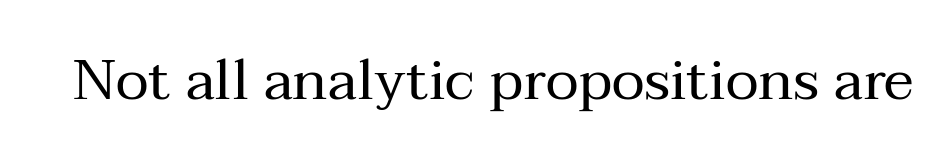
Q: Is the text bold? A: No.
Q: Is the text italic (slanted)? A: No, it is upright.
Q: Is the typeface a serif or a sans-serif typeface? A: Serif.
Q: Is the text underlined? A: No.
Q: Is the spacing between letters normal or unusually wide? A: Normal.
Q: Width (condensed, normal, or wide)? A: Normal.
Q: Stroke contrast? A: Medium.
Q: x-height? A: Medium.
Q: Monospaced? A: No.
